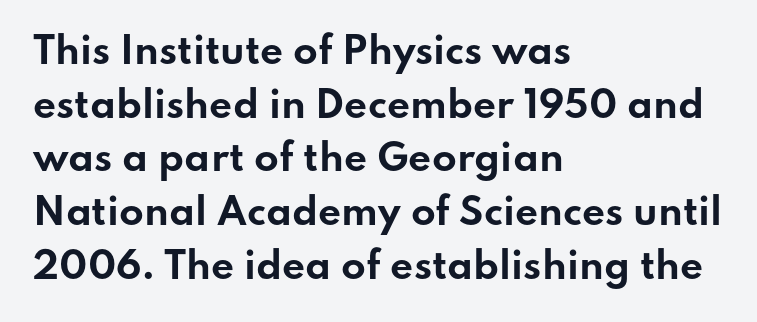
Q: Is the text bold? A: Yes.
Q: Is the text italic (slanted)? A: No, it is upright.
Q: Is the typeface a serif or a sans-serif typeface? A: Sans-serif.
Q: Is the text underlined? A: No.
Q: How is the paragraph aligned? A: Left-aligned.
Q: Is the spacing between letters normal or unusually wide? A: Normal.
Q: Is the spacing between lines tight, normal or loose? A: Normal.
Q: Width (condensed, normal, or wide)? A: Wide.
Q: Stroke contrast? A: Low.
Q: x-height? A: Small.
Q: Monospaced? A: No.
